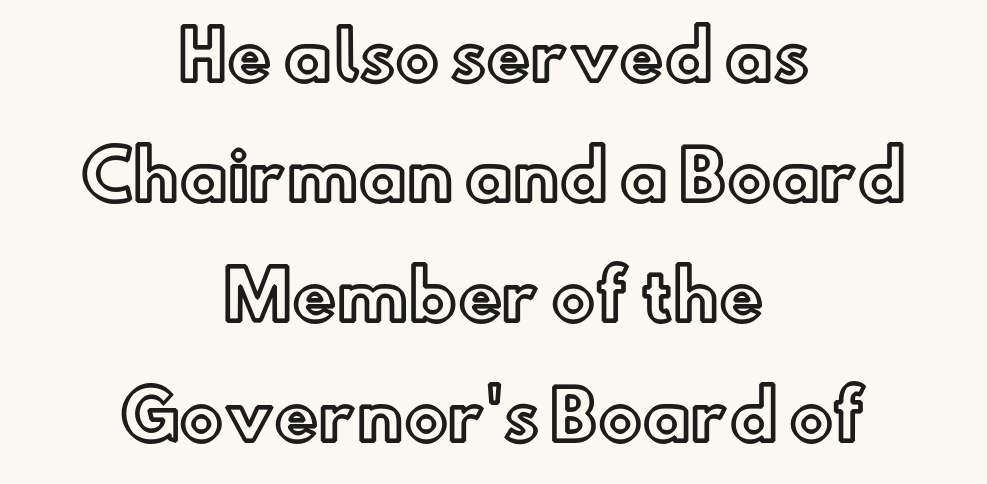
The image shows 66 px text type, upright; set centered, line spacing 1.82x, normal letter spacing, not underlined; a small x-height.
